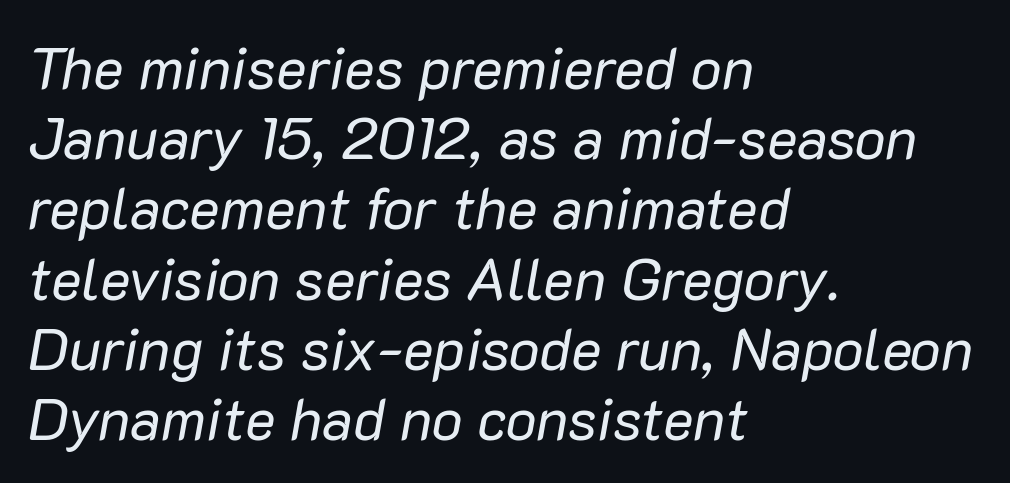
Q: Is the text bold? A: No.
Q: Is the text italic (slanted)? A: Yes, it leans right by about 10 degrees.
Q: Is the text underlined? A: No.
Q: How is the paragraph aligned? A: Left-aligned.
Q: Is the spacing between letters normal or unusually wide? A: Normal.
Q: Width (condensed, normal, or wide)? A: Normal.
Q: Stroke contrast? A: Low.
Q: x-height? A: Medium.
Q: Monospaced? A: No.
